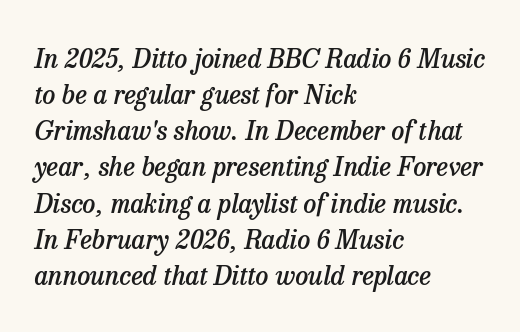
Notice how the stems are inclined rather than vertical — that's the hallmark of italics. The compositor pushed each line to the left boundary. This is moderately heavy type, rendered in semibold. Rows of type keep a routine distance in the vertical direction.
